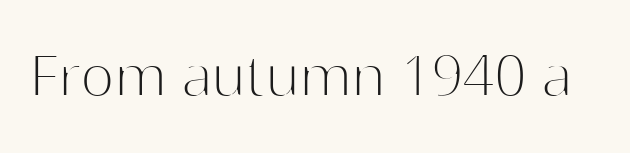
Note: no serifs on the glyphs. Underlining? Definitely not there. The font sits on the lighter half of the weight spectrum, regular included. Each letter keeps its own natural width here, so spacing adapts to shape.
